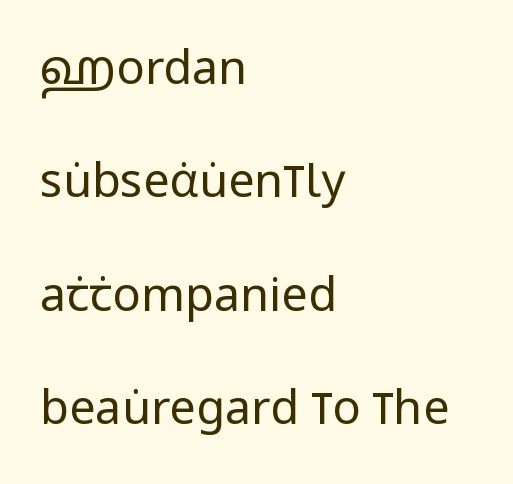
Q: Is the text bold? A: No.
Q: Is the text italic (slanted)? A: No, it is upright.
Q: Is the typeface a serif or a sans-serif typeface? A: Sans-serif.
Q: Is the text underlined? A: No.
Q: How is the paragraph aligned? A: Left-aligned.
Q: Is the spacing between letters normal or unusually wide? A: Normal.
Q: Is the spacing between lines tight, normal or loose? A: Loose.
Q: Width (condensed, normal, or wide)? A: Condensed.
Q: Stroke contrast? A: Low.
Q: x-height? A: Large.
Q: Monospaced? A: No.
